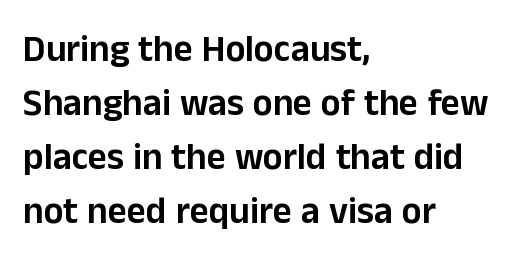
{"serif": "no", "italic": "no", "width": "normal", "stroke_contrast": "low", "x_height": "medium", "monospaced": "no", "underline": "no", "align": "left", "line_spacing": "normal", "line_spacing_ratio": 1.46, "letter_spacing": "normal", "letter_spacing_em": 0.0, "glyph_px": 37}
